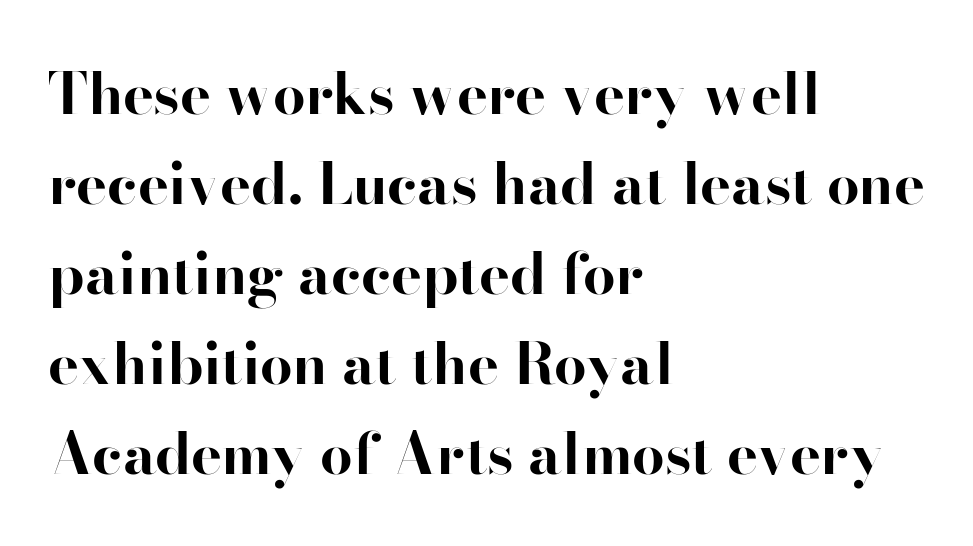
Q: Is the text bold? A: Yes.
Q: Is the text italic (slanted)? A: No, it is upright.
Q: Is the typeface a serif or a sans-serif typeface? A: Serif.
Q: Is the text underlined? A: No.
Q: How is the paragraph aligned? A: Left-aligned.
Q: Is the spacing between letters normal or unusually wide? A: Normal.
Q: Is the spacing between lines tight, normal or loose? A: Normal.
Q: Width (condensed, normal, or wide)? A: Normal.
Q: Stroke contrast? A: High.
Q: x-height? A: Small.
Q: Monospaced? A: No.
